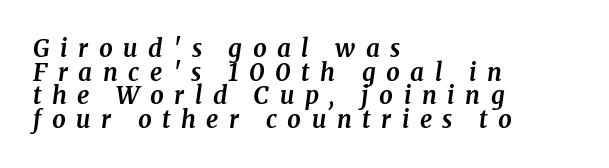
Q: Is the text bold? A: Yes.
Q: Is the text italic (slanted)? A: Yes, it leans right by about 8 degrees.
Q: Is the text underlined? A: No.
Q: How is the paragraph aligned? A: Left-aligned.
Q: Is the spacing between letters normal or unusually wide? A: Unusually wide.
Q: Is the spacing between lines tight, normal or loose? A: Tight.
